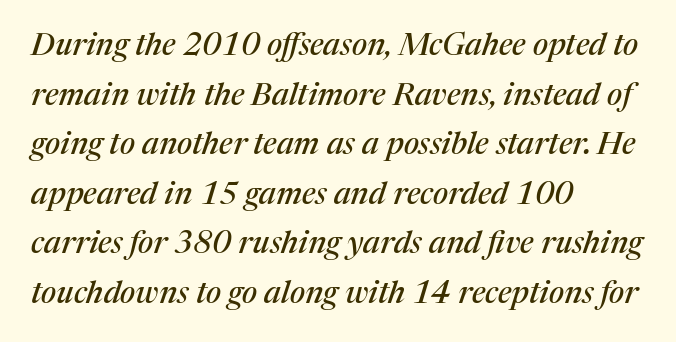
Slant detected: the letters are inclined. The designer left line spacing at the default. Line beginnings align vertically; line endings do not. Regarding serifs, this sample has them. The glyphs are unaccompanied by any horizontal stroke below them. The letters advance in unequal steps, a hallmark of proportional type.
